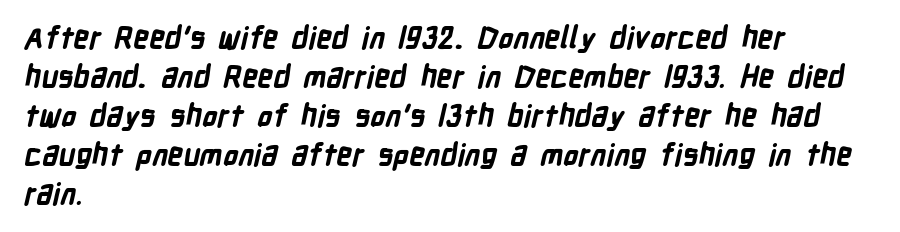
{"serif": "no", "bold": "yes", "weight": "bold", "width": "condensed", "stroke_contrast": "low", "x_height": "medium", "monospaced": "no", "underline": "no", "align": "left", "line_spacing": "normal", "line_spacing_ratio": 1.3, "letter_spacing": "normal", "letter_spacing_em": 0.0, "glyph_px": 30}
